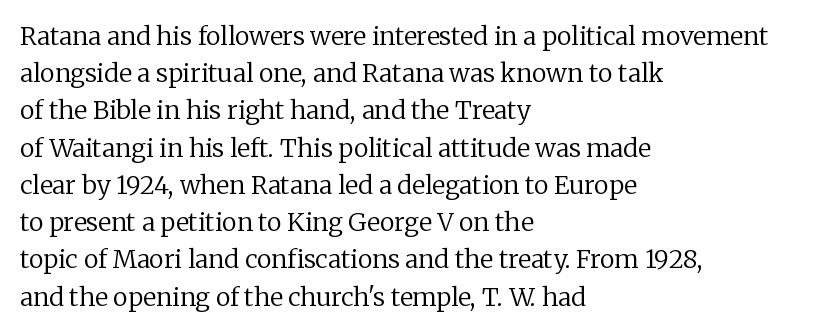
The image shows 25 px text type, upright; set left-aligned, normal line spacing (1.49x), normal letter spacing, not underlined.
